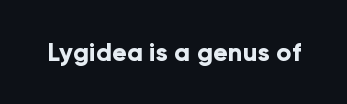
The image shows 25 px bold type, upright; set normal letter spacing, not underlined.
